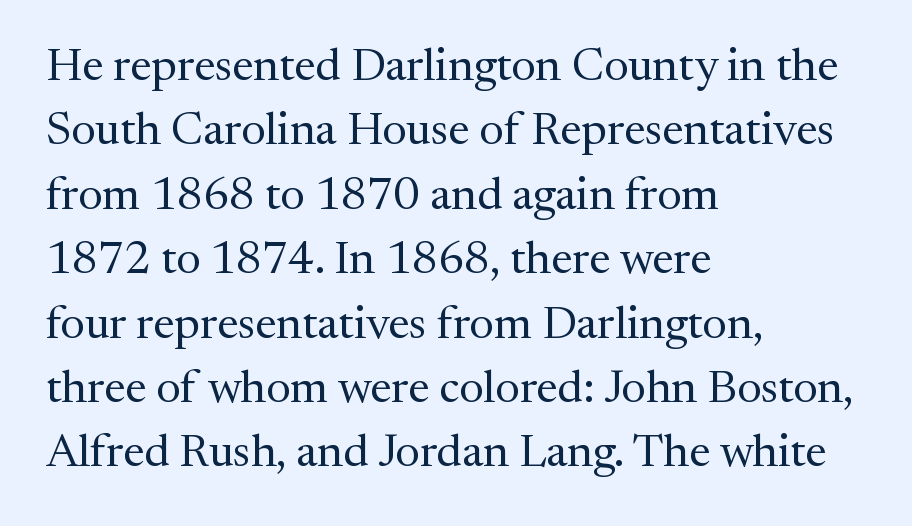
The image shows 46 px regular-weight serif type, upright; set left-aligned, normal line spacing (1.4x), normal letter spacing, not underlined; medium stroke contrast and a medium x-height.
